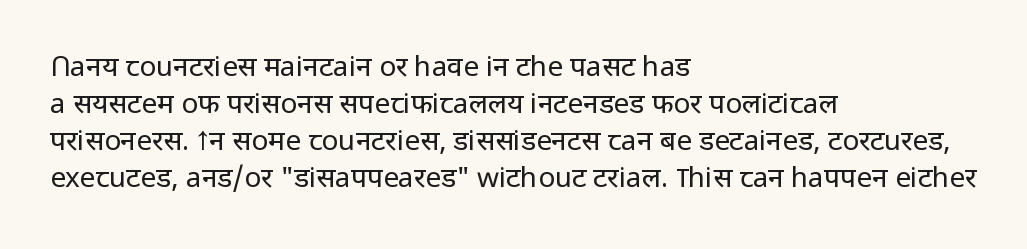
Q: Is the text bold? A: No.
Q: Is the text italic (slanted)? A: No, it is upright.
Q: Is the typeface a serif or a sans-serif typeface? A: Sans-serif.
Q: Is the text underlined? A: No.
Q: How is the paragraph aligned? A: Left-aligned.
Q: Is the spacing between letters normal or unusually wide? A: Normal.
Q: Is the spacing between lines tight, normal or loose? A: Normal.
Q: Width (condensed, normal, or wide)? A: Normal.
Q: Stroke contrast? A: Low.
Q: x-height? A: Medium.
Q: Monospaced? A: No.
